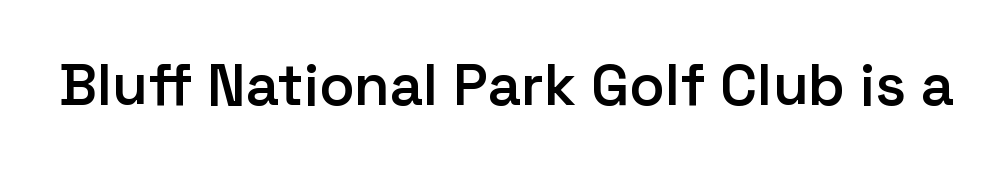
Nobody touched the tracking dial on this one. Firm but not heavy-handed strokes: this text is semibold. The glyphs in this specimen are sans serif. The lettering stays uniformly vertical, giving the passage a roman look. Letters rest on an invisible, unmarked baseline. Varying glyph widths throughout — classic text-font behaviour.
